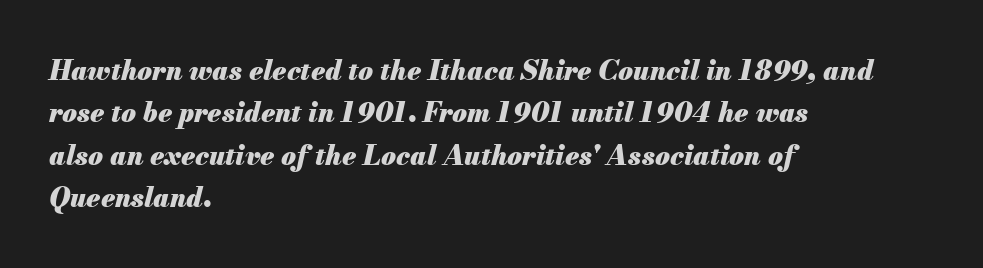
{"italic": "yes", "lean": "right", "slant_degrees": 13, "bold": "yes", "underline": "no", "align": "left", "line_spacing": "normal", "line_spacing_ratio": 1.57, "letter_spacing": "normal", "letter_spacing_em": 0.0, "glyph_px": 27}
